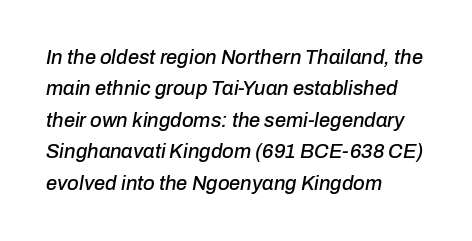
The gaps between neighbouring characters are ordinary and unremarkable. Slant detected: the letters are inclined. The baseline area is clear. The paragraph shown leans on its left margin. Students, observe: this is what conventionally led text looks like.
